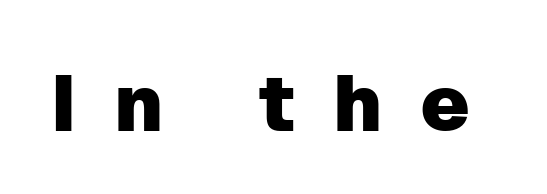
Lines of text with bare space underneath. No feet cap the strokes, marking this as sans-serif type. These lines are rendered in a variable-pitch font. Is the letter spacing exaggerated? Yes — the characters are pushed far apart.
